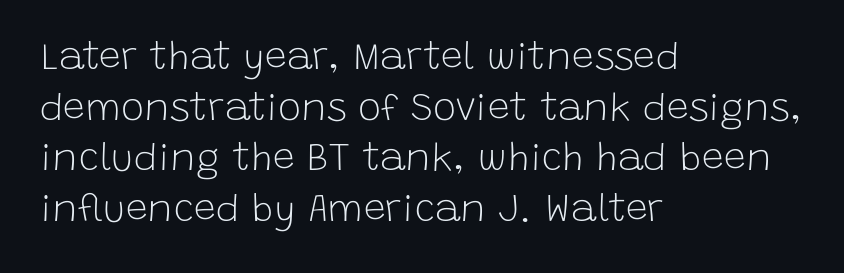
The image shows 39 px light sans-serif type, upright; set left-aligned, normal line spacing (1.3x), normal letter spacing, not underlined; low stroke contrast and a large x-height.
